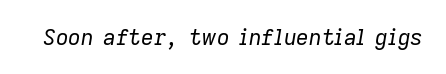
The image shows 22 px text type, italic (leaning right); set normal letter spacing, not underlined.
